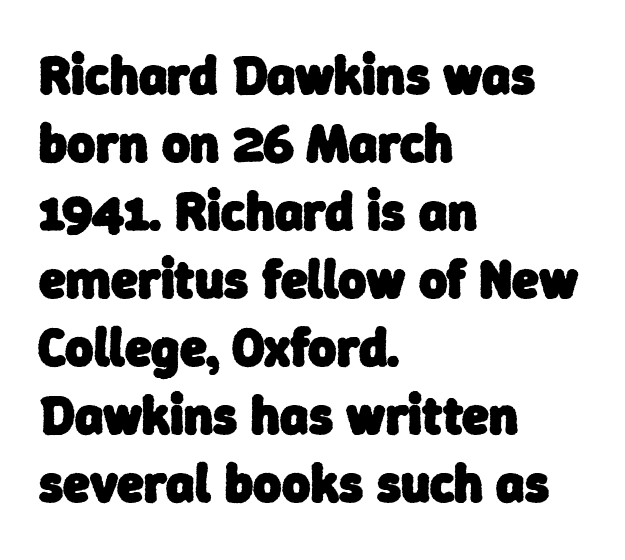
Q: Is the text bold? A: Yes.
Q: Is the typeface a serif or a sans-serif typeface? A: Sans-serif.
Q: Is the text underlined? A: No.
Q: How is the paragraph aligned? A: Left-aligned.
Q: Is the spacing between letters normal or unusually wide? A: Normal.
Q: Is the spacing between lines tight, normal or loose? A: Normal.
Q: Width (condensed, normal, or wide)? A: Normal.
Q: Stroke contrast? A: Low.
Q: x-height? A: Medium.
Q: Monospaced? A: No.
